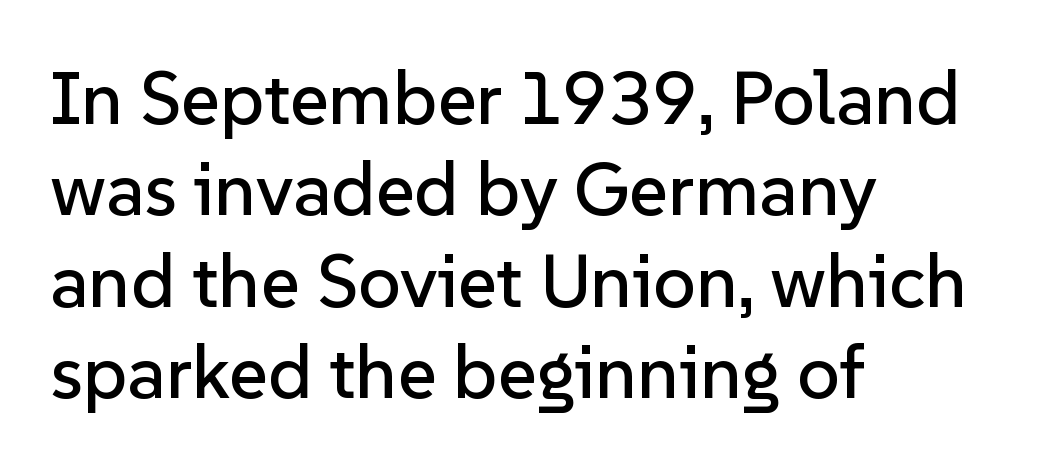
Q: Is the text italic (slanted)? A: No, it is upright.
Q: Is the typeface a serif or a sans-serif typeface? A: Sans-serif.
Q: Is the text underlined? A: No.
Q: How is the paragraph aligned? A: Left-aligned.
Q: Is the spacing between letters normal or unusually wide? A: Normal.
Q: Width (condensed, normal, or wide)? A: Normal.
Q: Stroke contrast? A: Low.
Q: x-height? A: Medium.
Q: Monospaced? A: No.
